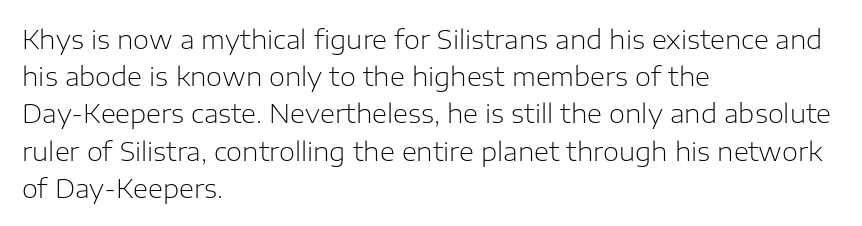
Q: Is the text bold? A: No.
Q: Is the text italic (slanted)? A: No, it is upright.
Q: Is the text underlined? A: No.
Q: How is the paragraph aligned? A: Left-aligned.
Q: Is the spacing between letters normal or unusually wide? A: Normal.
Q: Is the spacing between lines tight, normal or loose? A: Normal.
